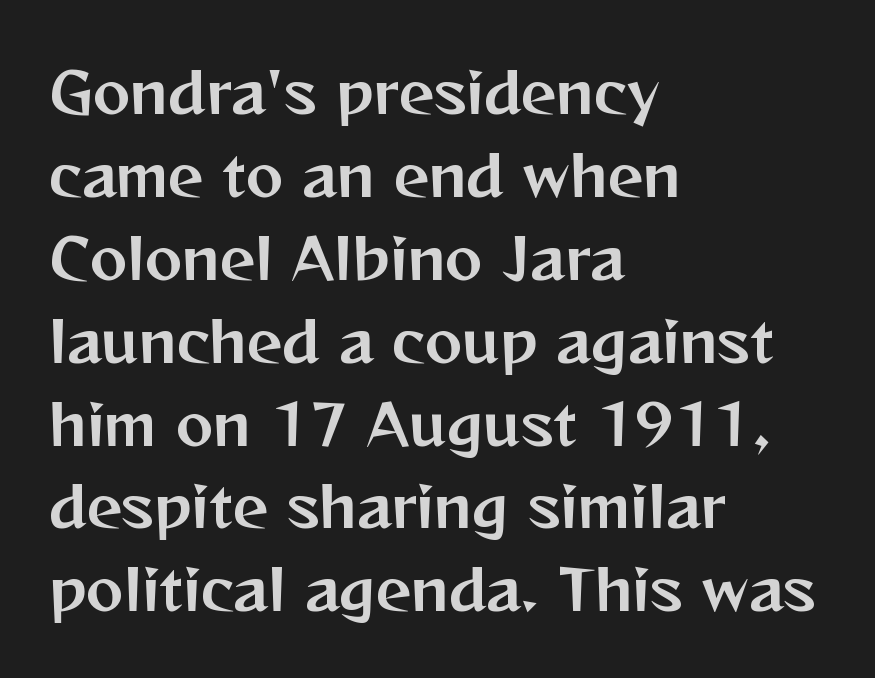
The image shows 56 px sans-serif type, upright; set left-aligned, normal line spacing (1.48x), normal letter spacing, not underlined; medium stroke contrast and a medium x-height.
